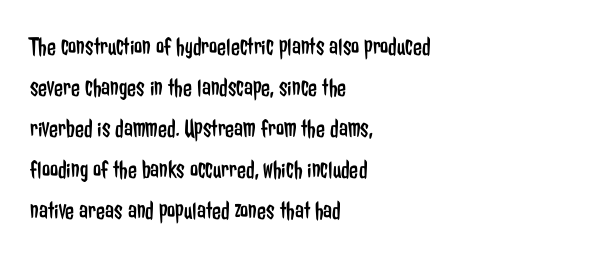
The image shows 26 px text type, upright; set left-aligned, normal line spacing (1.58x), normal letter spacing, not underlined.
